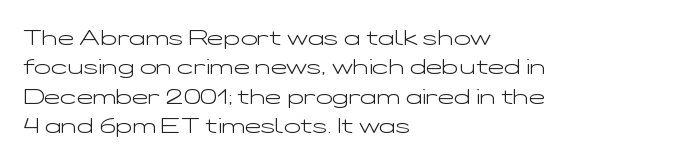
{"italic": "no", "bold": "no", "underline": "no", "align": "left", "line_spacing": "normal", "line_spacing_ratio": 1.33, "letter_spacing": "normal", "letter_spacing_em": 0.0, "glyph_px": 22}
